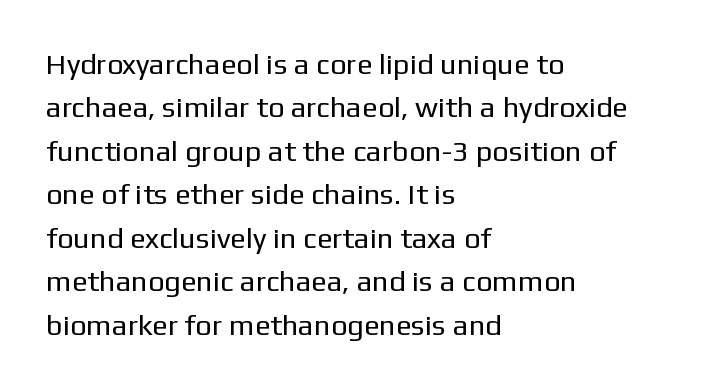
Q: Is the text bold? A: No.
Q: Is the text italic (slanted)? A: No, it is upright.
Q: Is the typeface a serif or a sans-serif typeface? A: Sans-serif.
Q: Is the text underlined? A: No.
Q: How is the paragraph aligned? A: Left-aligned.
Q: Is the spacing between letters normal or unusually wide? A: Normal.
Q: Is the spacing between lines tight, normal or loose? A: Normal.
Q: Width (condensed, normal, or wide)? A: Normal.
Q: Stroke contrast? A: Low.
Q: x-height? A: Medium.
Q: Monospaced? A: No.
